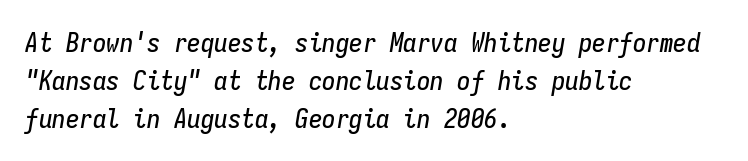
The image shows 27 px text type, italic (leaning right); set left-aligned, normal line spacing (1.4x), normal letter spacing, not underlined.
